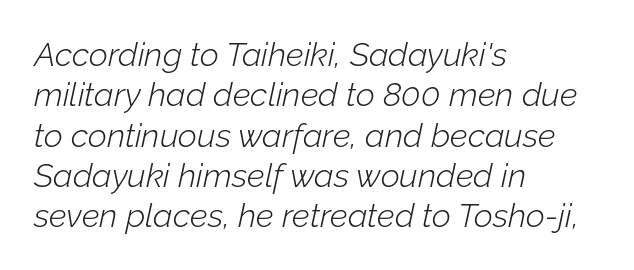
Q: Is the text bold? A: No.
Q: Is the text italic (slanted)? A: Yes, it leans right by about 12 degrees.
Q: Is the text underlined? A: No.
Q: How is the paragraph aligned? A: Left-aligned.
Q: Is the spacing between letters normal or unusually wide? A: Normal.
Q: Width (condensed, normal, or wide)? A: Normal.
Q: Stroke contrast? A: Low.
Q: x-height? A: Medium.
Q: Monospaced? A: No.
